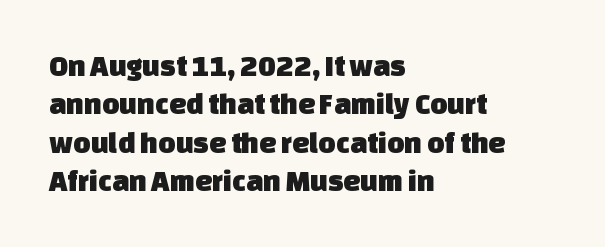
The image shows 30 px sans-serif type; set left-aligned, normal line spacing (1.28x), normal letter spacing, not underlined; low stroke contrast and a large x-height.
